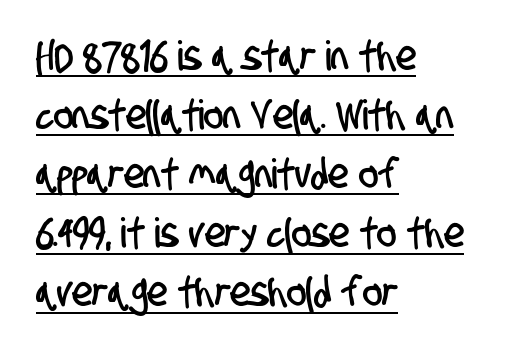
{"serif": "no", "width": "condensed", "stroke_contrast": "low", "x_height": "large", "monospaced": "no", "underline": "yes", "align": "left", "line_spacing": "normal", "line_spacing_ratio": 1.44, "letter_spacing": "normal", "letter_spacing_em": 0.0, "glyph_px": 41}
